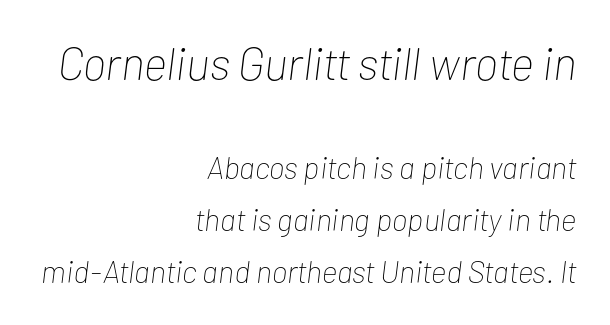
Q: Is the text bold? A: No.
Q: Is the text italic (slanted)? A: Yes, it leans right by about 7 degrees.
Q: Is the text underlined? A: No.
Q: How is the paragraph aligned? A: Right-aligned.
Q: Is the spacing between letters normal or unusually wide? A: Normal.
Q: Is the spacing between lines tight, normal or loose? A: Normal.
Q: Which block of text is set in a larger size, the first (top) or the second (bottom)? A: The first (top) one.
Q: Width (condensed, normal, or wide)? A: Condensed.
Q: Stroke contrast? A: Low.
Q: x-height? A: Medium.
Q: Monospaced? A: No.
